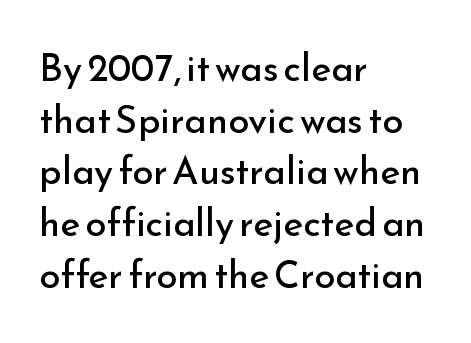
{"serif": "no", "italic": "no", "bold": "no", "weight": "regular", "width": "normal", "stroke_contrast": "low", "x_height": "small", "monospaced": "no", "underline": "no", "align": "left", "line_spacing": "normal", "line_spacing_ratio": 1.36, "letter_spacing": "normal", "letter_spacing_em": 0.0, "glyph_px": 38}
